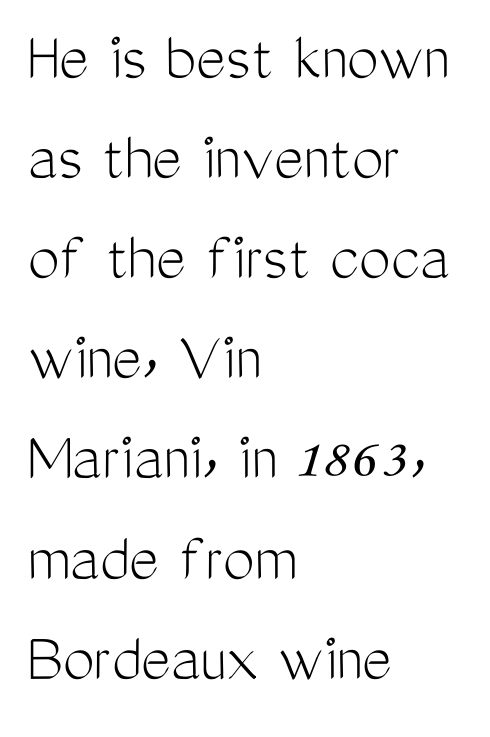
Q: Is the text bold? A: No.
Q: Is the text italic (slanted)? A: No, it is upright.
Q: Is the typeface a serif or a sans-serif typeface? A: Sans-serif.
Q: Is the text underlined? A: No.
Q: How is the paragraph aligned? A: Left-aligned.
Q: Is the spacing between letters normal or unusually wide? A: Normal.
Q: Is the spacing between lines tight, normal or loose? A: Normal.
Q: Width (condensed, normal, or wide)? A: Condensed.
Q: Stroke contrast? A: Medium.
Q: x-height? A: Medium.
Q: Monospaced? A: No.
